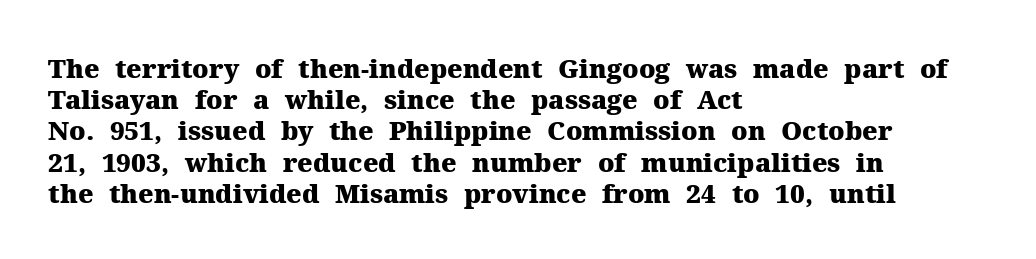
{"italic": "no", "bold": "yes", "underline": "no", "align": "left", "line_spacing_ratio": 1.2, "letter_spacing": "normal", "letter_spacing_em": 0.0, "glyph_px": 26}
